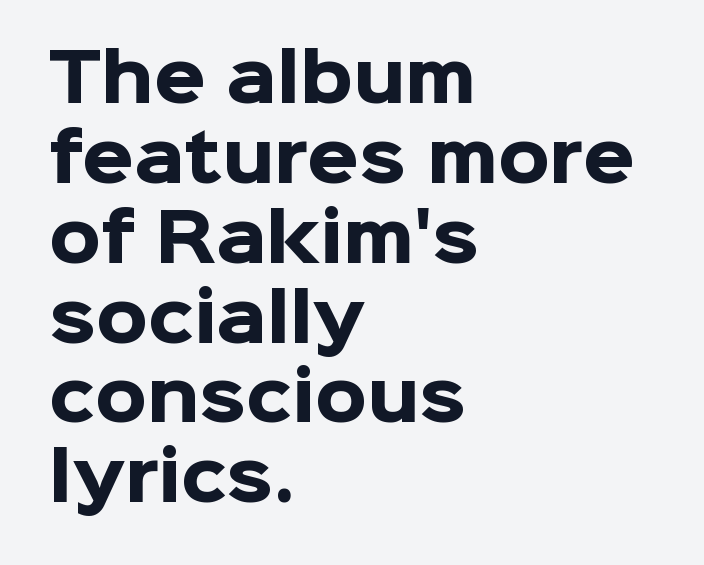
The designer went with a sans here, leaving each stem footless. I'd describe the lettering as bold — thick and assertive. Visually the block forms a straight wall on the left and a jagged coastline on the right. The face used here is proportionally spaced, like ordinary book or web type. Tall strokes in this sample are plumb rather than angled. Clear beneath every line of the passage.
